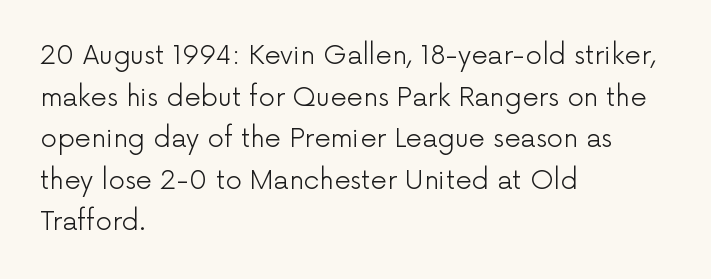
The image shows 26 px text type, upright; set left-aligned, normal line spacing (1.6x), normal letter spacing, not underlined.
